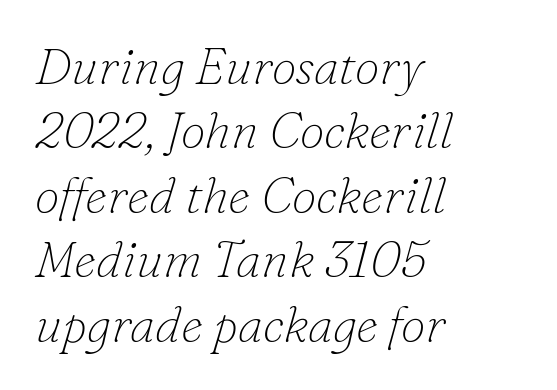
Q: Is the text bold? A: No.
Q: Is the text italic (slanted)? A: Yes, it leans right by about 16 degrees.
Q: Is the typeface a serif or a sans-serif typeface? A: Serif.
Q: Is the text underlined? A: No.
Q: How is the paragraph aligned? A: Left-aligned.
Q: Is the spacing between letters normal or unusually wide? A: Normal.
Q: Is the spacing between lines tight, normal or loose? A: Normal.
Q: Width (condensed, normal, or wide)? A: Normal.
Q: Stroke contrast? A: Low.
Q: x-height? A: Small.
Q: Monospaced? A: No.
